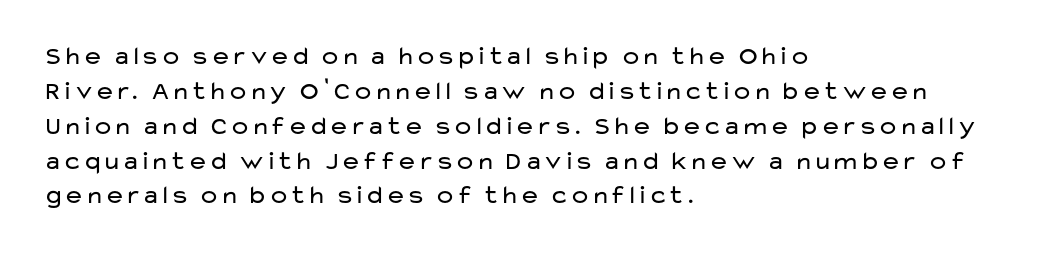
{"italic": "no", "bold": "no", "underline": "no", "align": "left", "line_spacing": "normal", "line_spacing_ratio": 1.34, "letter_spacing": "normal", "letter_spacing_em": 0.0, "glyph_px": 26}
